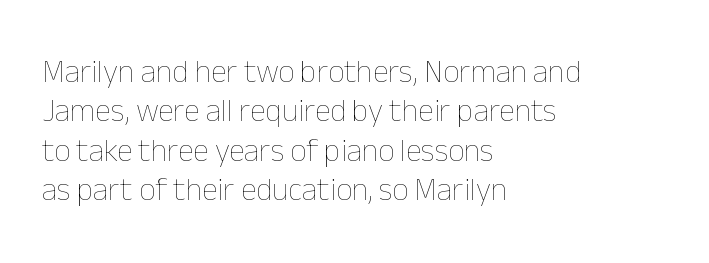
A student would call this left alignment; a typographer would say flush left, rag right. The cut favours lightness, reaching ordinary text weight at its darkest. The face used here is proportionally spaced, like ordinary book or web type. Nope, not italic — everything's standing straight.
